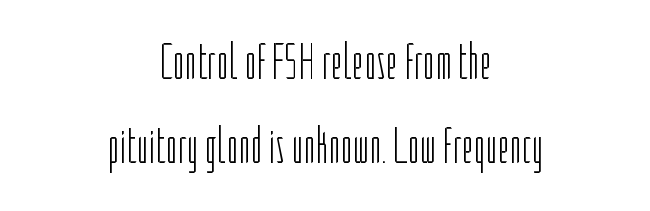
The axis of the letterforms is exactly vertical. Spacing between characters is what you'd get straight out of the box. A normal amount of white space separates one row of letters from the next. On a weight scale, this lands at 450 or below.
